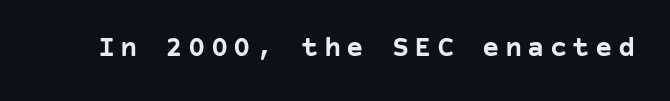
The image shows 29 px semibold sans-serif type, upright; set not underlined; low stroke contrast and a large x-height.
